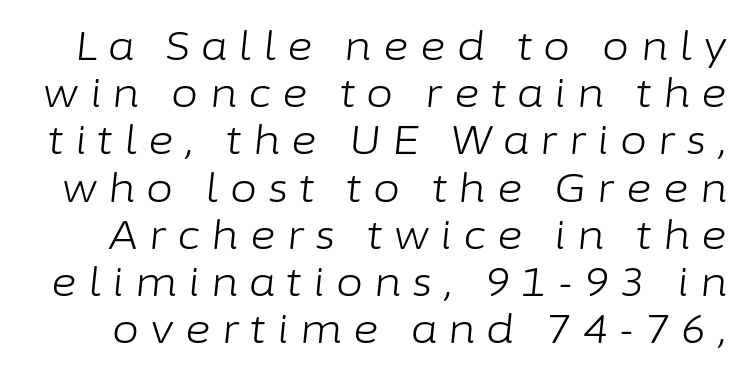
{"italic": "yes", "lean": "right", "slant_degrees": 6, "bold": "no", "weight": "light", "width": "normal", "stroke_contrast": "low", "x_height": "medium", "monospaced": "no", "underline": "no", "line_spacing_ratio": 1.21, "letter_spacing": "wide", "letter_spacing_em": 0.29, "glyph_px": 39}
